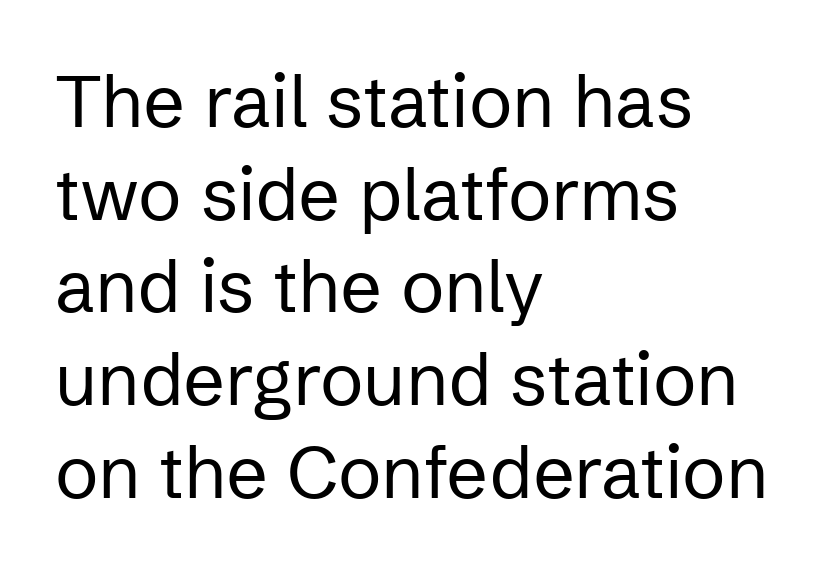
{"serif": "no", "italic": "no", "bold": "no", "weight": "regular", "width": "normal", "stroke_contrast": "low", "x_height": "medium", "monospaced": "no", "underline": "no", "align": "left", "line_spacing": "normal", "line_spacing_ratio": 1.27, "letter_spacing": "normal", "letter_spacing_em": 0.0, "glyph_px": 73}
